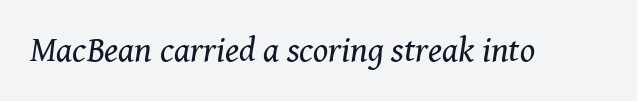
The image shows 35 px regular-weight serif type, italic (leaning right); set normal letter spacing, not underlined; medium stroke contrast and a medium x-height.
